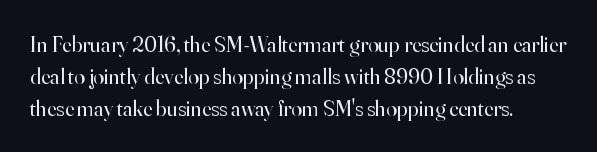
{"italic": "no", "bold": "no", "underline": "no", "align": "left", "line_spacing": "normal", "line_spacing_ratio": 1.45, "letter_spacing": "normal", "letter_spacing_em": 0.0, "glyph_px": 22}
